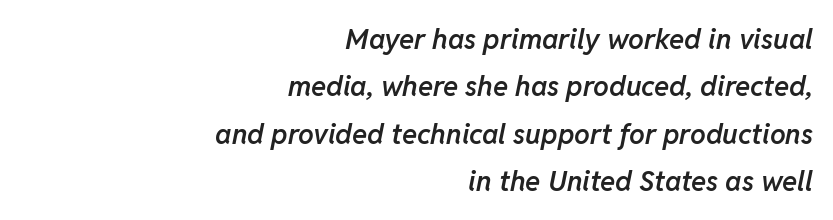
The image shows 28 px semibold type, italic (leaning right); set right-aligned, normal line spacing (1.69x), normal letter spacing, not underlined; low stroke contrast and a medium x-height.
